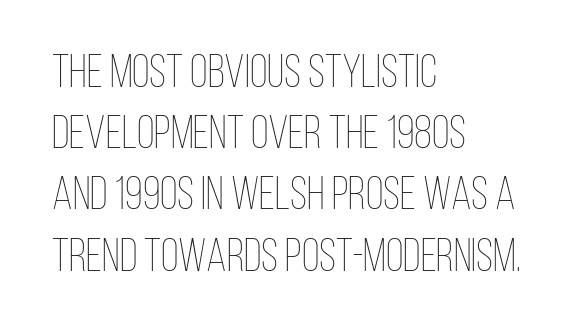
Q: Is the text bold? A: No.
Q: Is the text italic (slanted)? A: No, it is upright.
Q: Is the text underlined? A: No.
Q: How is the paragraph aligned? A: Left-aligned.
Q: Is the spacing between letters normal or unusually wide? A: Normal.
Q: Is the spacing between lines tight, normal or loose? A: Normal.
Q: Width (condensed, normal, or wide)? A: Condensed.
Q: Stroke contrast? A: Low.
Q: x-height? A: Large.
Q: Monospaced? A: No.
